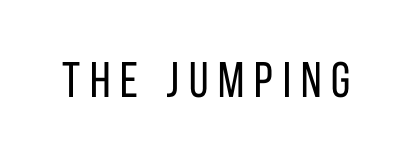
Q: Is the text bold? A: No.
Q: Is the text italic (slanted)? A: No, it is upright.
Q: Is the typeface a serif or a sans-serif typeface? A: Sans-serif.
Q: Is the text underlined? A: No.
Q: Is the spacing between letters normal or unusually wide? A: Unusually wide.
Q: Width (condensed, normal, or wide)? A: Condensed.
Q: Stroke contrast? A: Low.
Q: x-height? A: Large.
Q: Monospaced? A: No.
